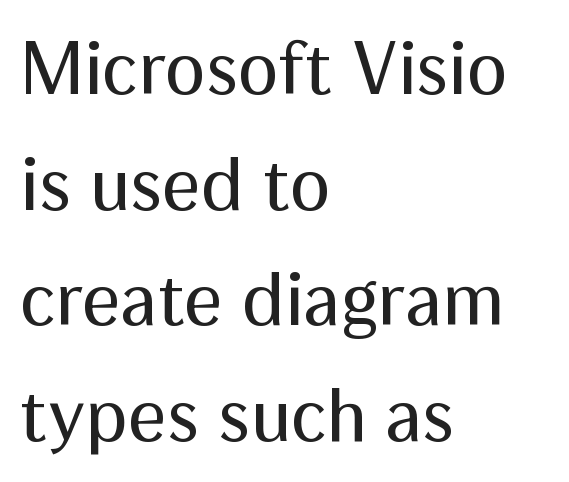
{"serif": "no", "italic": "no", "bold": "no", "weight": "regular", "width": "normal", "stroke_contrast": "medium", "x_height": "medium", "monospaced": "no", "underline": "no", "align": "left", "line_spacing": "normal", "line_spacing_ratio": 1.52, "letter_spacing": "normal", "letter_spacing_em": 0.0, "glyph_px": 76}
